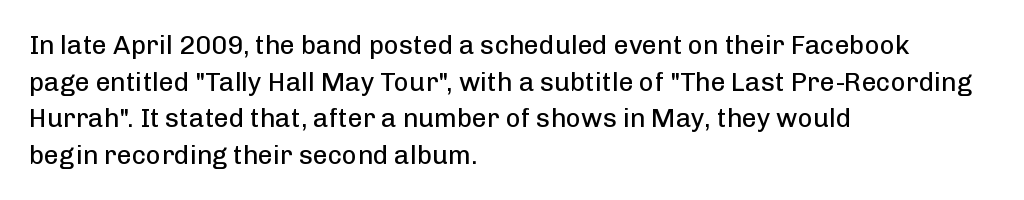
In CSS terms this would be text-align: left. The words here are not underlined. The font is comparable to plain body text, perhaps lighter. Every character sits straight up, as roman type does. The vertical gap from one line to the next is medium. Compared with typical body copy, the letter spacing here is the same.
